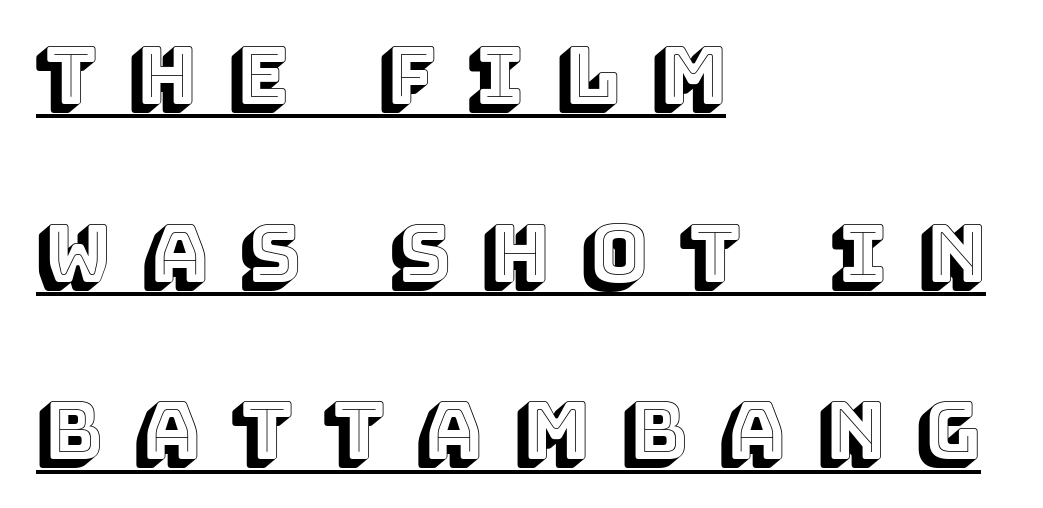
Q: Is the text italic (slanted)? A: No, it is upright.
Q: Is the text underlined? A: Yes.
Q: How is the paragraph aligned? A: Left-aligned.
Q: Is the spacing between letters normal or unusually wide? A: Unusually wide.
Q: Is the spacing between lines tight, normal or loose? A: Loose.
Q: Width (condensed, normal, or wide)? A: Normal.
Q: x-height? A: Large.
Q: Monospaced? A: No.
